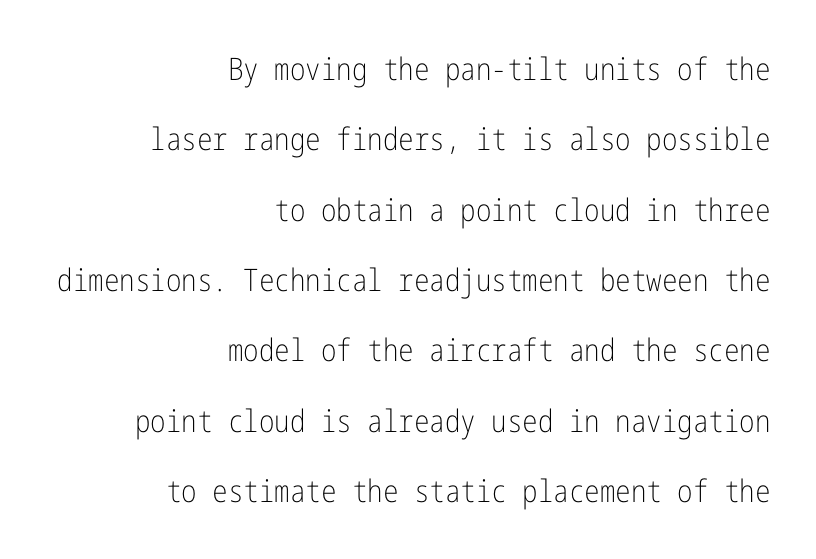
{"serif": "no", "italic": "no", "bold": "no", "weight": "light", "width": "condensed", "stroke_contrast": "low", "x_height": "medium", "underline": "no", "align": "right", "line_spacing": "loose", "line_spacing_ratio": 2.27, "letter_spacing": "normal", "letter_spacing_em": 0.0, "glyph_px": 31}
